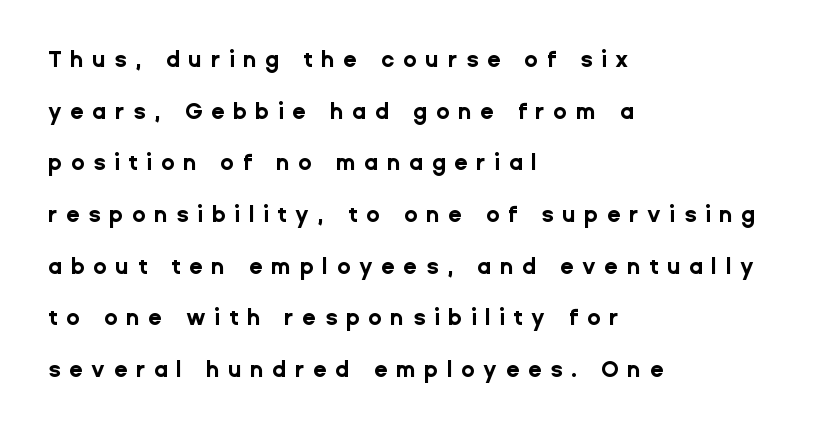
{"italic": "no", "bold": "yes", "underline": "no", "align": "left", "line_spacing": "loose", "line_spacing_ratio": 2.35, "letter_spacing": "wide", "letter_spacing_em": 0.39, "glyph_px": 22}
